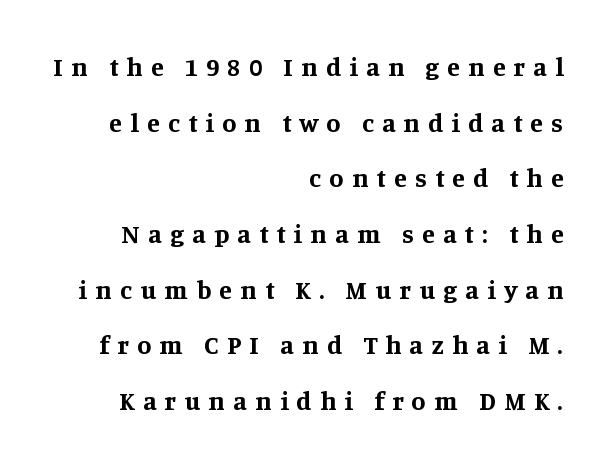
Q: Is the text bold? A: Yes.
Q: Is the text italic (slanted)? A: No, it is upright.
Q: Is the text underlined? A: No.
Q: How is the paragraph aligned? A: Right-aligned.
Q: Is the spacing between letters normal or unusually wide? A: Unusually wide.
Q: Is the spacing between lines tight, normal or loose? A: Loose.
